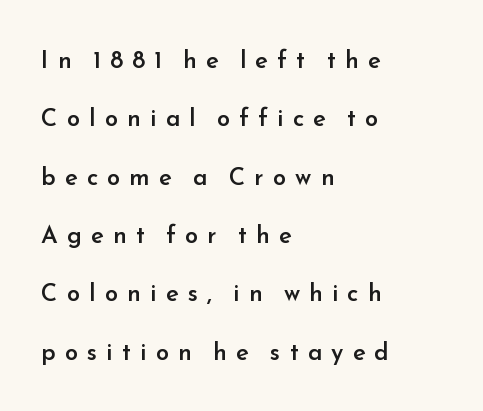
The image shows 24 px text type, upright; set left-aligned, loose line spacing (2.43x), unusually wide letter spacing (+0.38 em), not underlined.
